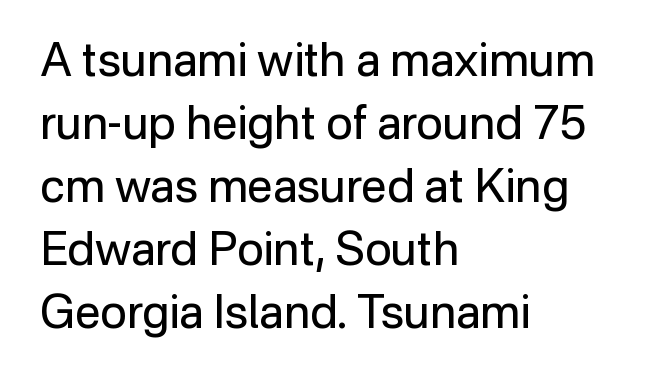
{"serif": "no", "italic": "no", "bold": "no", "weight": "regular", "width": "normal", "stroke_contrast": "low", "x_height": "medium", "monospaced": "no", "underline": "no", "align": "left", "line_spacing": "normal", "line_spacing_ratio": 1.37, "letter_spacing": "normal", "letter_spacing_em": 0.0, "glyph_px": 46}
